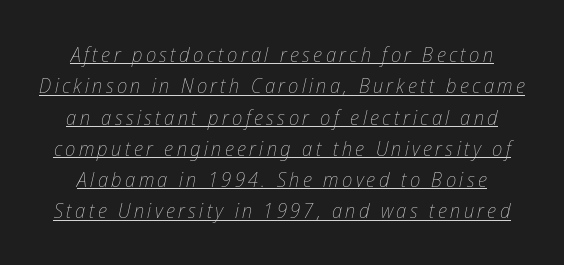
{"italic": "yes", "lean": "right", "slant_degrees": 12, "bold": "no", "underline": "yes", "line_spacing": "normal", "line_spacing_ratio": 1.49, "glyph_px": 21}
